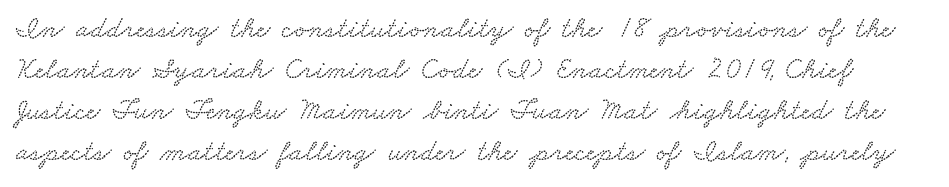
The image shows 30 px wide type; set normal line spacing (1.37x), normal letter spacing, not underlined; low stroke contrast and a small x-height.
